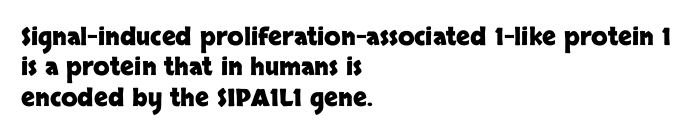
Q: Is the text bold? A: Yes.
Q: Is the text italic (slanted)? A: No, it is upright.
Q: Is the text underlined? A: No.
Q: How is the paragraph aligned? A: Left-aligned.
Q: Is the spacing between letters normal or unusually wide? A: Normal.
Q: Is the spacing between lines tight, normal or loose? A: Normal.
